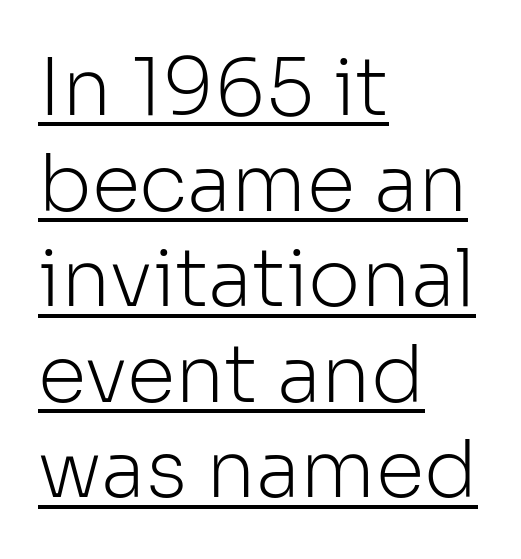
{"serif": "no", "italic": "no", "bold": "no", "weight": "light", "width": "normal", "stroke_contrast": "low", "x_height": "medium", "monospaced": "no", "underline": "yes", "align": "left", "line_spacing_ratio": 1.21, "letter_spacing": "normal", "letter_spacing_em": 0.0, "glyph_px": 79}
